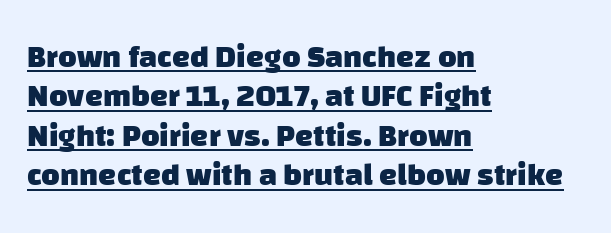
A typesetter would call this proportional, since set widths differ per character. The letters carry no serifs — their stems end cleanly without finishing strokes. Caption: multi-line text, flush left, ragged right. In terms of weight, the rendering is a true, heavy bold. Each word holds together tightly as a unit, with standard inter-letter gaps. The lettering is marked with a stroke running underneath it.
